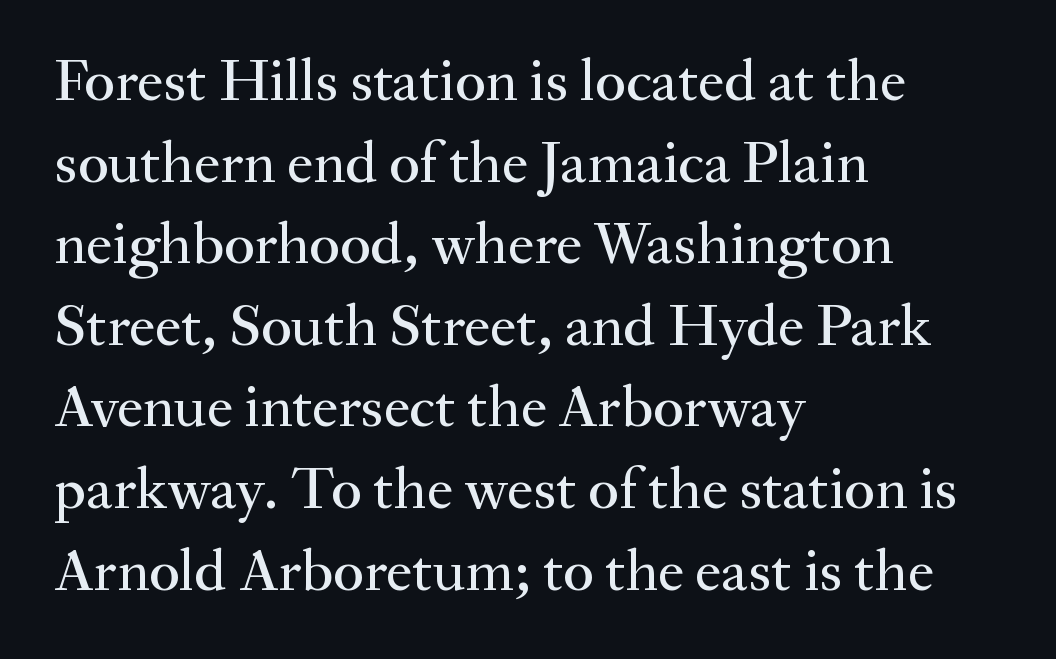
Q: Is the text italic (slanted)? A: No, it is upright.
Q: Is the typeface a serif or a sans-serif typeface? A: Serif.
Q: Is the text underlined? A: No.
Q: How is the paragraph aligned? A: Left-aligned.
Q: Is the spacing between letters normal or unusually wide? A: Normal.
Q: Is the spacing between lines tight, normal or loose? A: Normal.
Q: Width (condensed, normal, or wide)? A: Normal.
Q: Stroke contrast? A: Medium.
Q: x-height? A: Small.
Q: Monospaced? A: No.
